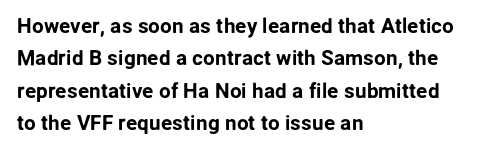
Glyph-to-glyph distance matches everyday printed text. Upright lettering throughout. Notice how descenders clear the ascenders below comfortably — that's standard leading. The strip under each line holds only bare page. Layout note: lines flush left.
